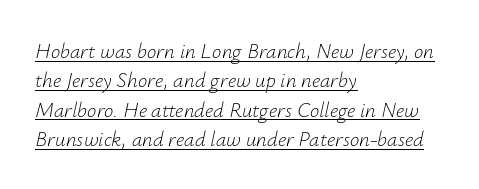
{"italic": "yes", "lean": "right", "slant_degrees": 12, "bold": "no", "underline": "yes", "align": "left", "line_spacing": "normal", "line_spacing_ratio": 1.4, "letter_spacing": "normal", "letter_spacing_em": 0.0, "glyph_px": 21}
